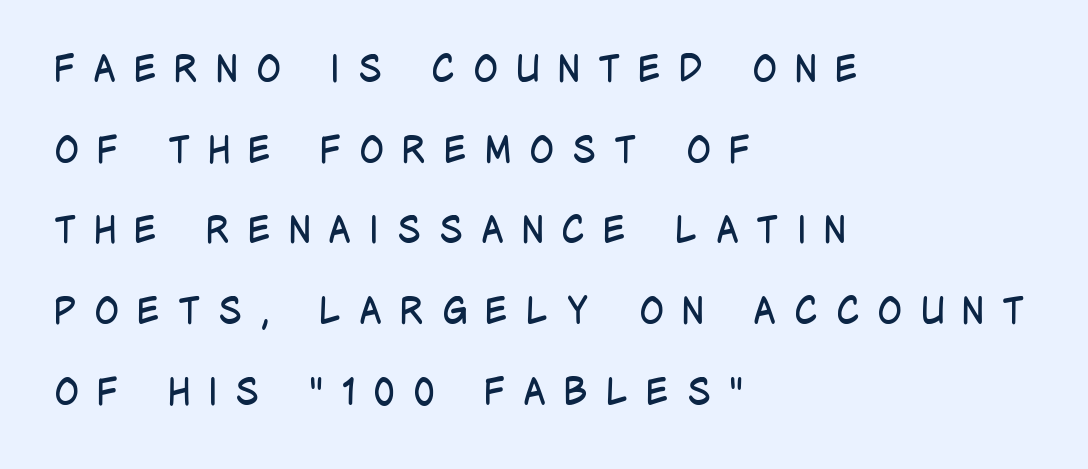
The image shows 37 px regular-weight, condensed sans-serif type, upright; set left-aligned, loose line spacing (2.18x), unusually wide letter spacing (+0.48 em), not underlined; low stroke contrast and a large x-height.
